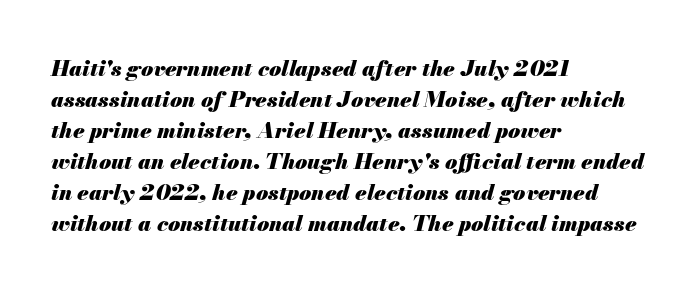
The image shows 22 px bold type, italic (leaning right); set left-aligned, normal line spacing (1.41x), normal letter spacing, not underlined.
